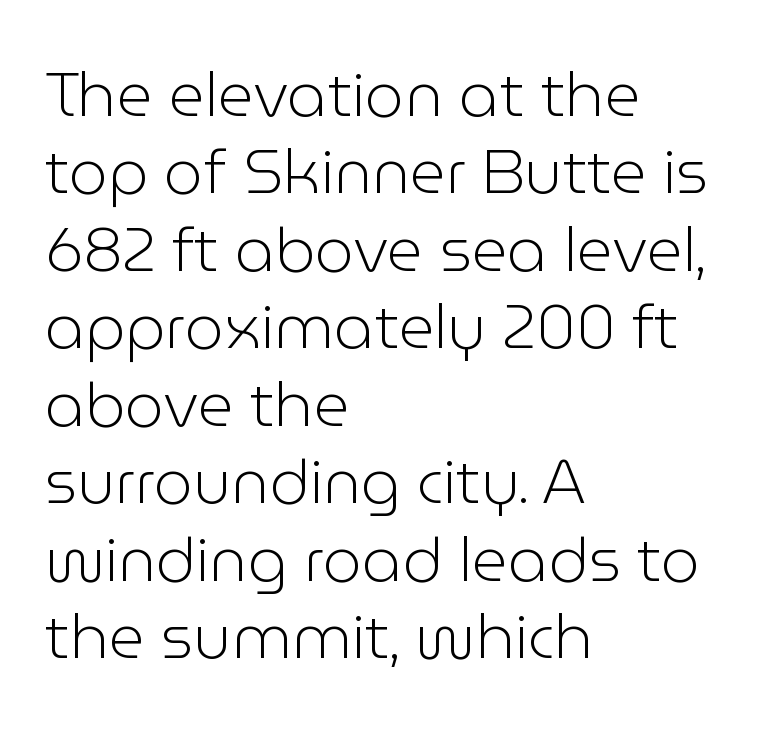
{"serif": "no", "italic": "no", "bold": "no", "weight": "light", "width": "normal", "stroke_contrast": "low", "x_height": "medium", "monospaced": "no", "underline": "no", "align": "left", "line_spacing": "normal", "line_spacing_ratio": 1.25, "letter_spacing": "normal", "letter_spacing_em": 0.0, "glyph_px": 62}
